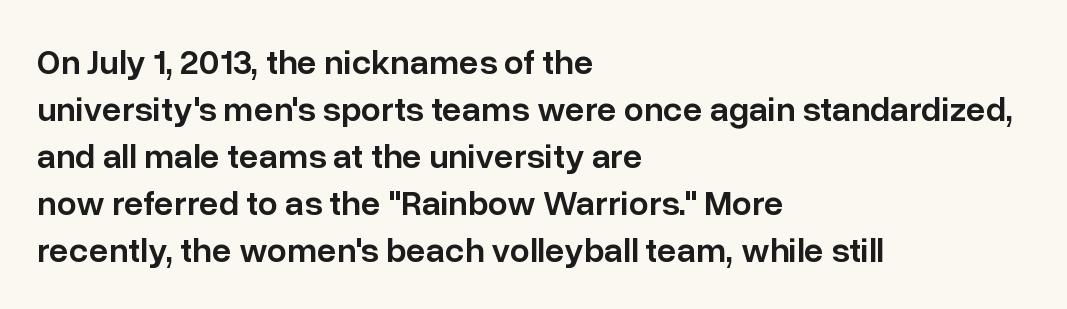
{"serif": "no", "italic": "no", "bold": "semi", "weight": "semibold", "width": "normal", "stroke_contrast": "low", "x_height": "medium", "monospaced": "no", "underline": "no", "align": "left", "line_spacing": "normal", "line_spacing_ratio": 1.34, "letter_spacing": "normal", "letter_spacing_em": 0.0, "glyph_px": 35}
